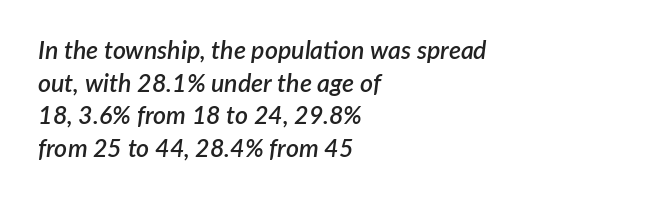
{"italic": "yes", "lean": "right", "slant_degrees": 7, "bold": "semi", "underline": "no", "align": "left", "line_spacing": "normal", "line_spacing_ratio": 1.31, "letter_spacing": "normal", "letter_spacing_em": 0.0, "glyph_px": 25}
